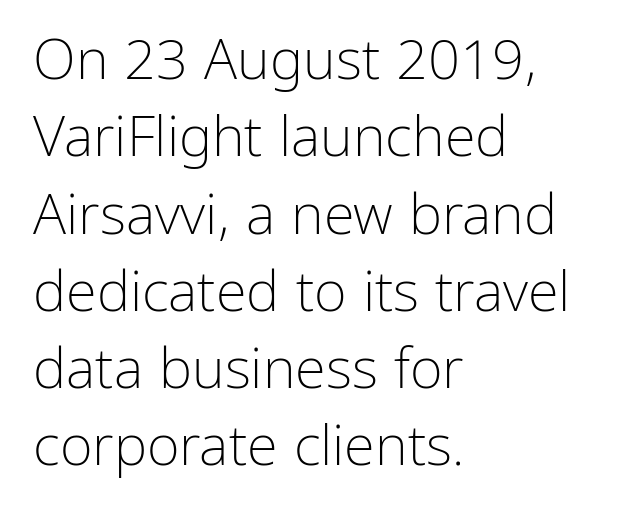
The image shows 56 px light sans-serif type, upright; set left-aligned, normal line spacing (1.38x), normal letter spacing, not underlined; low stroke contrast and a medium x-height.
